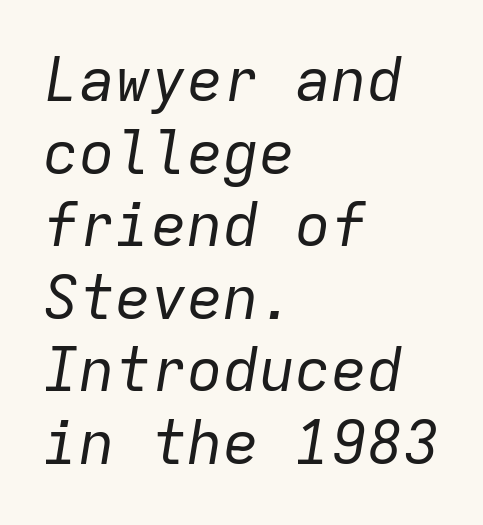
{"italic": "yes", "lean": "right", "slant_degrees": 9, "bold": "no", "weight": "regular", "width": "normal", "stroke_contrast": "low", "x_height": "medium", "monospaced": "yes", "underline": "no", "align": "left", "line_spacing_ratio": 1.21, "letter_spacing": "normal", "letter_spacing_em": 0.0, "glyph_px": 60}
